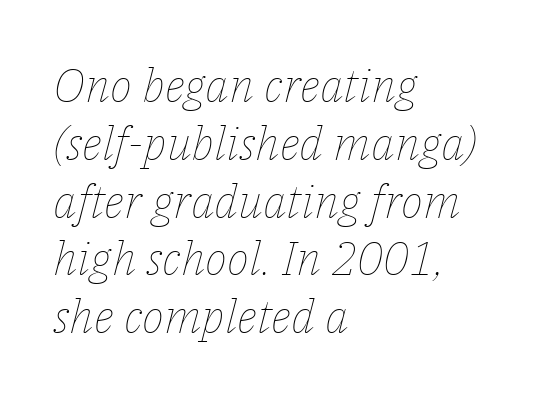
The gaps between neighbouring characters are ordinary and unremarkable. The face used here is proportionally spaced, like ordinary book or web type. No heavy texture on the line: the type isn't bold. Italic: yes, the glyphs are oblique. Notice how the passage keeps a crisp vertical edge on the left only. Bare-footed words on every line.
